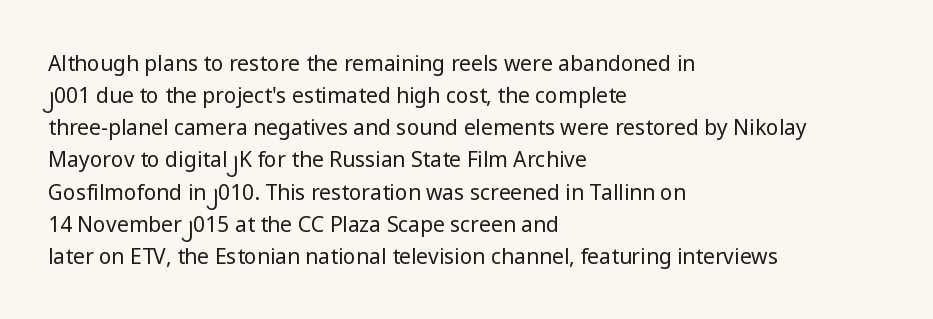
The image shows 21 px text type, upright; set left-aligned, normal line spacing (1.53x), normal letter spacing, not underlined.
